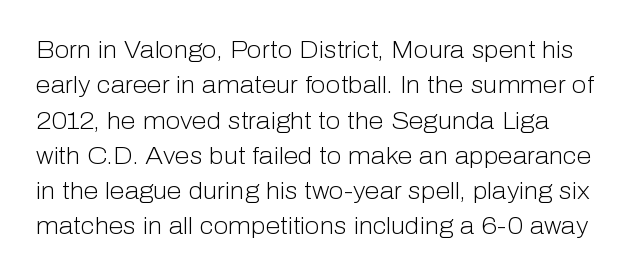
The image shows 24 px text type, upright; set normal line spacing (1.47x), normal letter spacing, not underlined.
